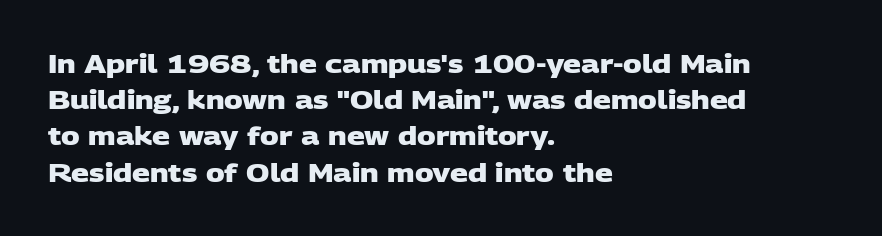
Q: Is the text bold? A: Yes.
Q: Is the text underlined? A: No.
Q: How is the paragraph aligned? A: Left-aligned.
Q: Is the spacing between letters normal or unusually wide? A: Normal.
Q: Is the spacing between lines tight, normal or loose? A: Normal.
